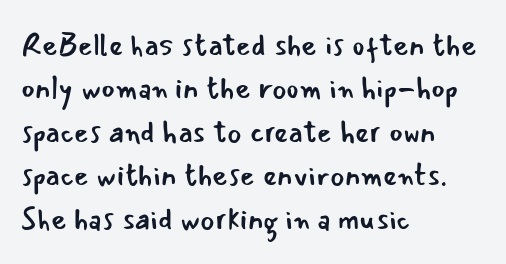
Q: Is the text bold? A: No.
Q: Is the text italic (slanted)? A: No, it is upright.
Q: Is the typeface a serif or a sans-serif typeface? A: Sans-serif.
Q: Is the text underlined? A: No.
Q: How is the paragraph aligned? A: Left-aligned.
Q: Is the spacing between letters normal or unusually wide? A: Normal.
Q: Is the spacing between lines tight, normal or loose? A: Normal.
Q: Width (condensed, normal, or wide)? A: Normal.
Q: Stroke contrast? A: Low.
Q: x-height? A: Small.
Q: Monospaced? A: No.
